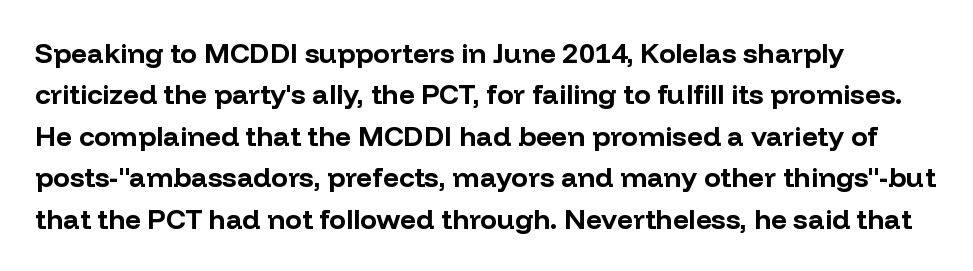
The image shows 28 px bold sans-serif type, upright; set left-aligned, normal line spacing (1.48x), normal letter spacing, not underlined; low stroke contrast and a medium x-height.
